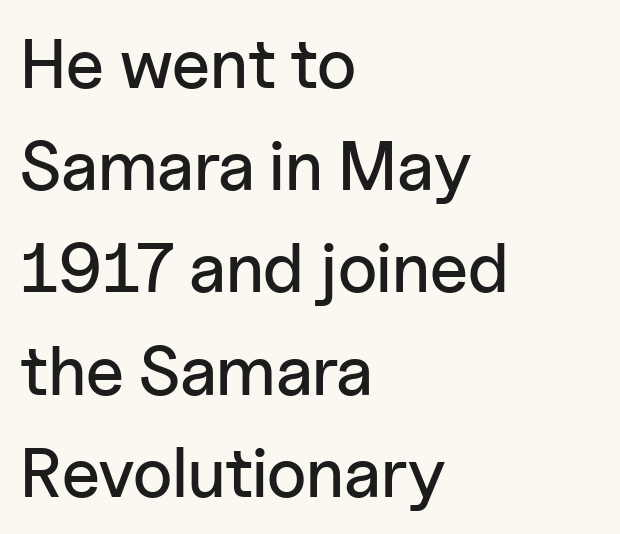
The image shows 70 px sans-serif type, upright; set left-aligned, normal line spacing (1.46x), normal letter spacing, not underlined; low stroke contrast and a medium x-height.
